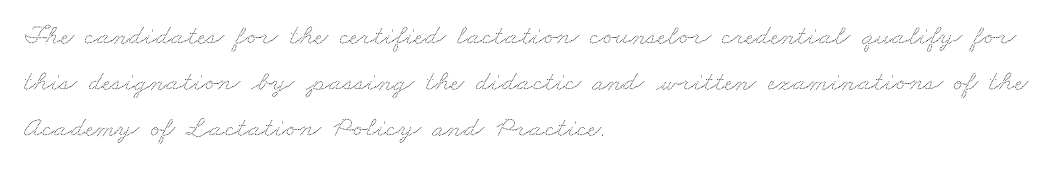
{"width": "wide", "stroke_contrast": "low", "x_height": "small", "monospaced": "no", "underline": "no", "align": "left", "line_spacing": "normal", "line_spacing_ratio": 1.58, "letter_spacing": "normal", "letter_spacing_em": 0.0, "glyph_px": 29}
